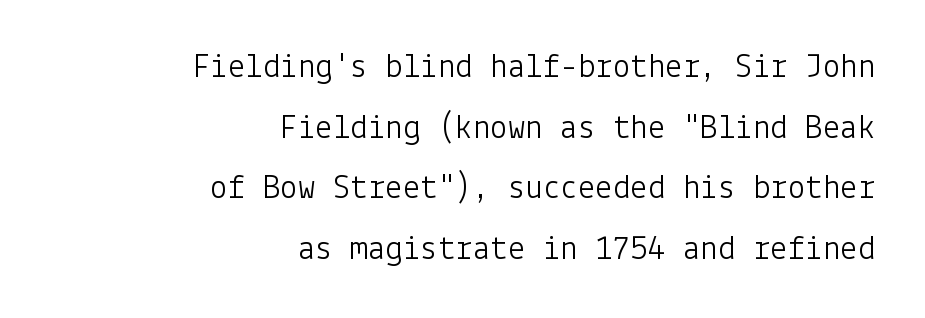
Q: Is the text bold? A: No.
Q: Is the text italic (slanted)? A: No, it is upright.
Q: Is the typeface a serif or a sans-serif typeface? A: Sans-serif.
Q: Is the text underlined? A: No.
Q: How is the paragraph aligned? A: Right-aligned.
Q: Is the spacing between letters normal or unusually wide? A: Normal.
Q: Width (condensed, normal, or wide)? A: Normal.
Q: Stroke contrast? A: Low.
Q: x-height? A: Medium.
